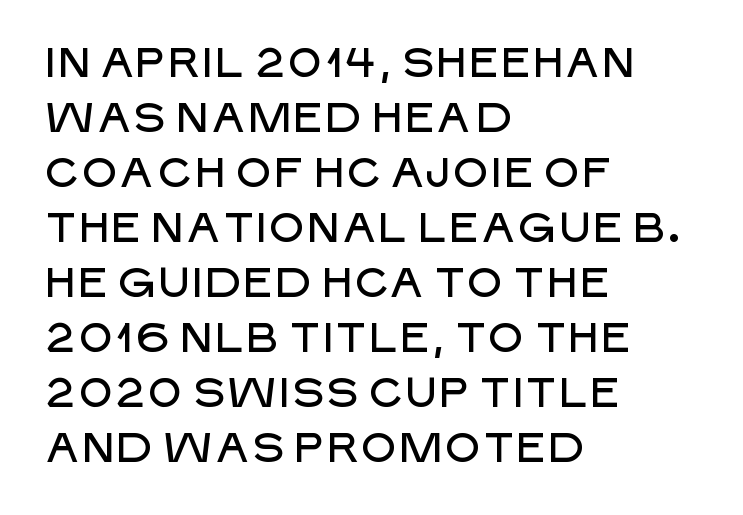
Plain, unruled lines of type. Nope, not italic — everything's standing straight. Line beginnings align vertically; line endings do not. The horizontal fit of the characters is conventional and even.
